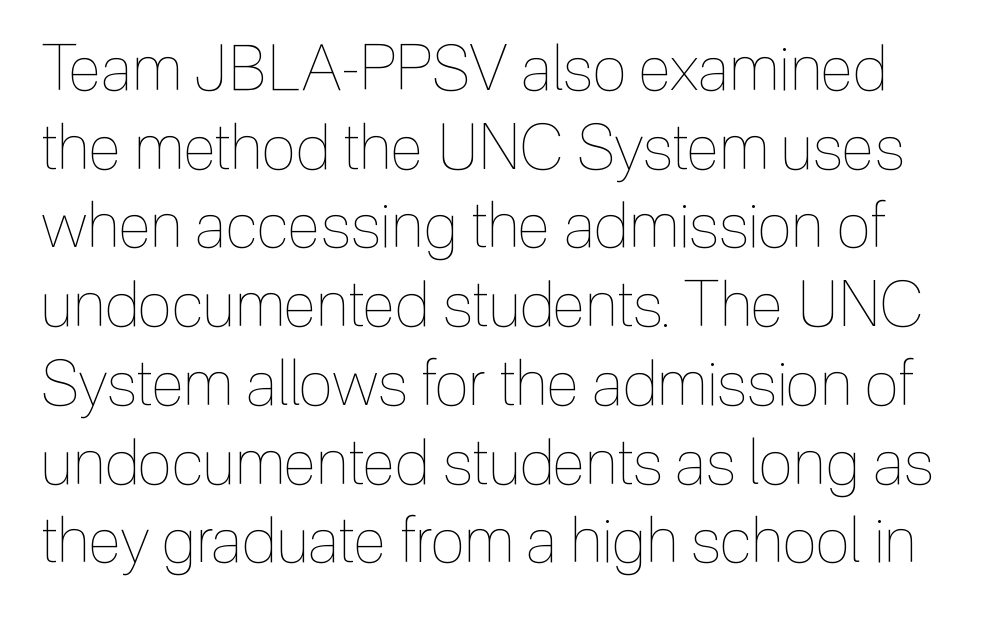
Q: Is the text bold? A: No.
Q: Is the text italic (slanted)? A: No, it is upright.
Q: Is the text underlined? A: No.
Q: Is the spacing between letters normal or unusually wide? A: Normal.
Q: Is the spacing between lines tight, normal or loose? A: Normal.
Q: Width (condensed, normal, or wide)? A: Condensed.
Q: x-height? A: Medium.
Q: Monospaced? A: No.
